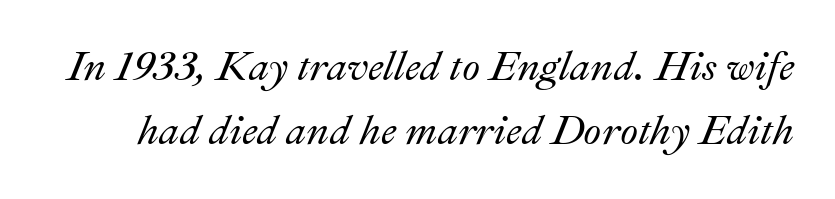
The image shows 41 px text type, italic (leaning right); set normal line spacing (1.57x), normal letter spacing, not underlined; medium stroke contrast and a small x-height.
